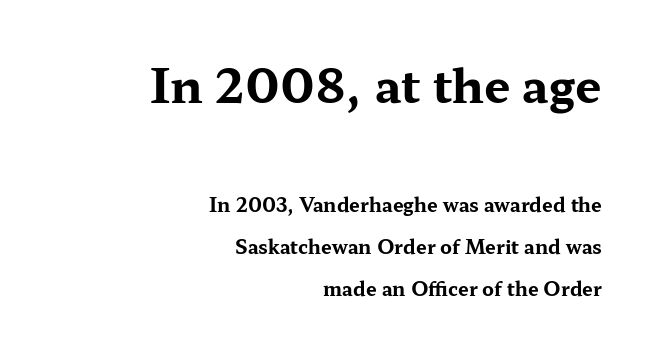
Where is the straight margin? On the right. Bold? Absolutely — the strokes are thick and heavy. Descenders are the only things crossing below the line. Letter spacing: default. The lettering stays uniformly vertical, giving the passage a roman look. The line-height multiplier appears high, well above default.
